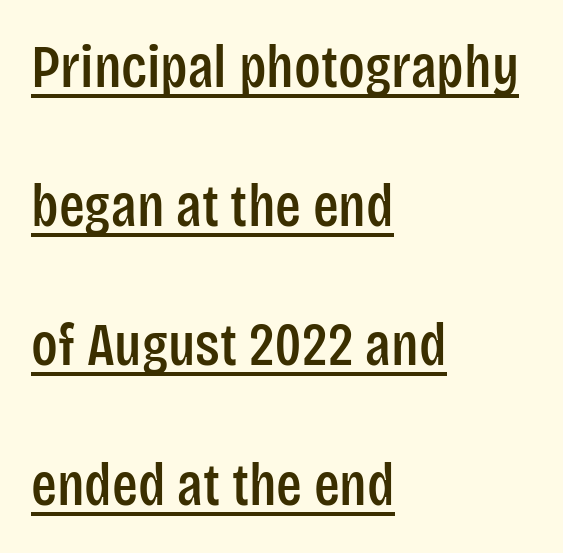
The image shows 60 px condensed sans-serif type, upright; set left-aligned, loose line spacing (2.32x), normal letter spacing, underlined; low stroke contrast and a large x-height.
